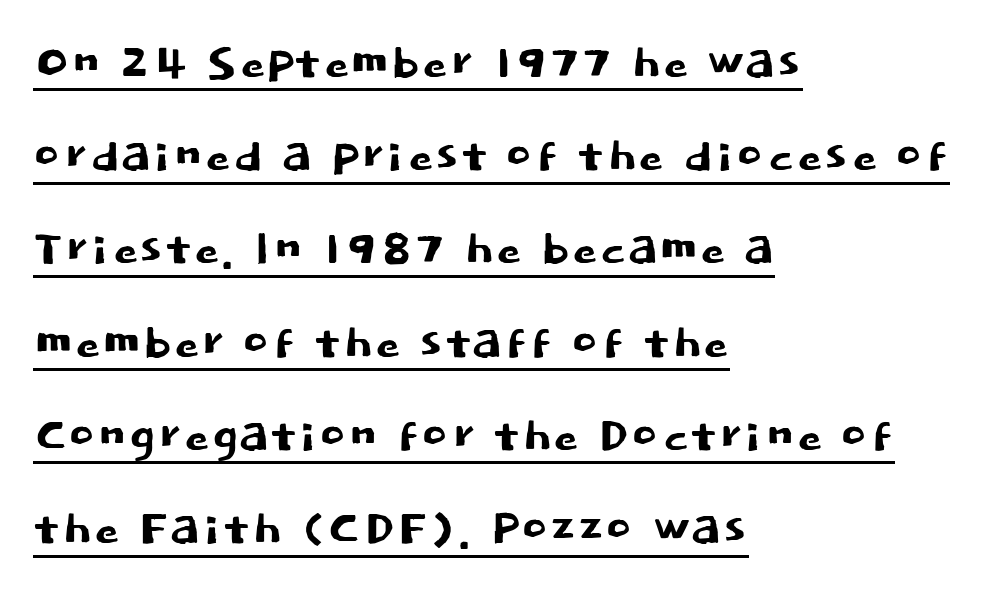
The rendering uses natural spacing where letterforms have individual widths. This sample keeps an unexceptional amount of space between lines. The ragged edge is on the right, which tells us the setting is flush left. These characters rest on top of a visible drawn line. The letterforms sit shoulder to shoulder at normal distance.
